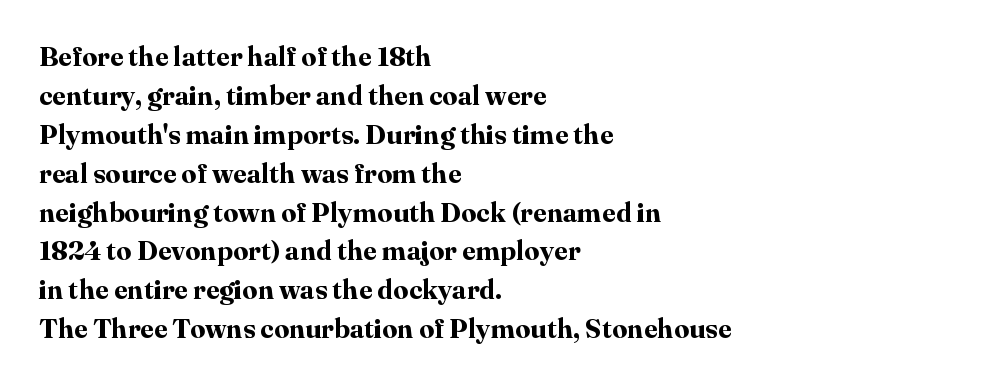
The image shows 27 px bold type, upright; set left-aligned, normal line spacing (1.44x), normal letter spacing, not underlined.
